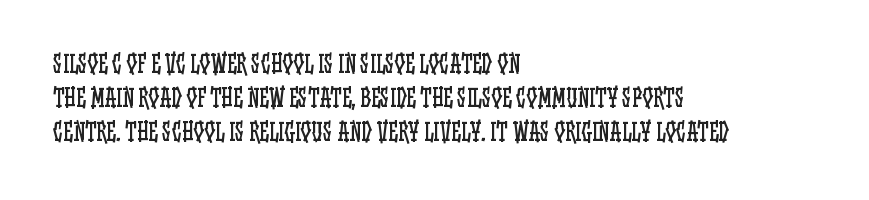
Just letters on the line, the space beneath them empty. The lines sit at an ordinary, default distance from one another. Reading down the block, your eye returns to a fixed left position each line. Think standard paragraph weight, or any step lighter than that.
